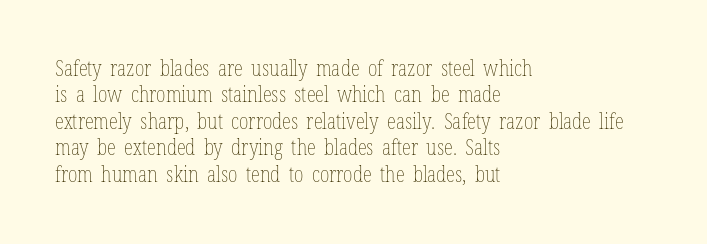
Q: Is the text bold? A: No.
Q: Is the text italic (slanted)? A: No, it is upright.
Q: Is the text underlined? A: No.
Q: How is the paragraph aligned? A: Left-aligned.
Q: Is the spacing between letters normal or unusually wide? A: Normal.
Q: Is the spacing between lines tight, normal or loose? A: Normal.
